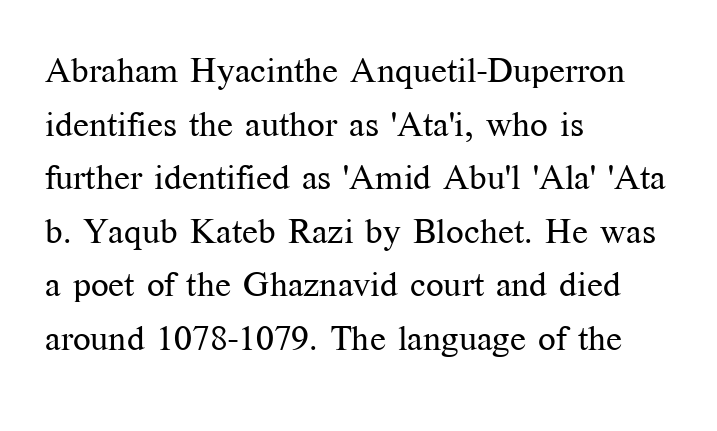
The image shows 35 px regular-weight serif type, upright; set left-aligned, normal line spacing (1.53x), normal letter spacing, not underlined; medium stroke contrast and a medium x-height.
